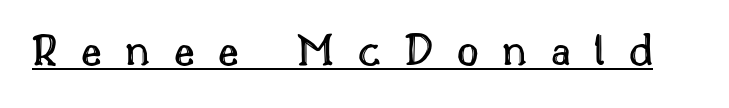
{"italic": "no", "width": "normal", "x_height": "small", "monospaced": "no", "underline": "yes", "letter_spacing": "wide", "letter_spacing_em": 0.5, "glyph_px": 47}
